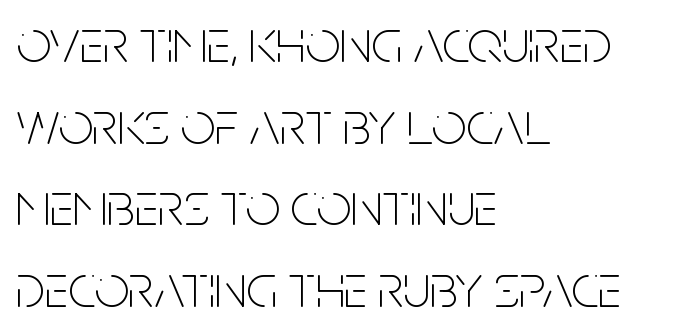
Q: Is the text bold? A: No.
Q: Is the text italic (slanted)? A: No, it is upright.
Q: Is the typeface a serif or a sans-serif typeface? A: Sans-serif.
Q: Is the text underlined? A: No.
Q: How is the paragraph aligned? A: Left-aligned.
Q: Is the spacing between letters normal or unusually wide? A: Normal.
Q: Is the spacing between lines tight, normal or loose? A: Normal.
Q: Width (condensed, normal, or wide)? A: Condensed.
Q: Stroke contrast? A: Low.
Q: x-height? A: Large.
Q: Monospaced? A: No.
